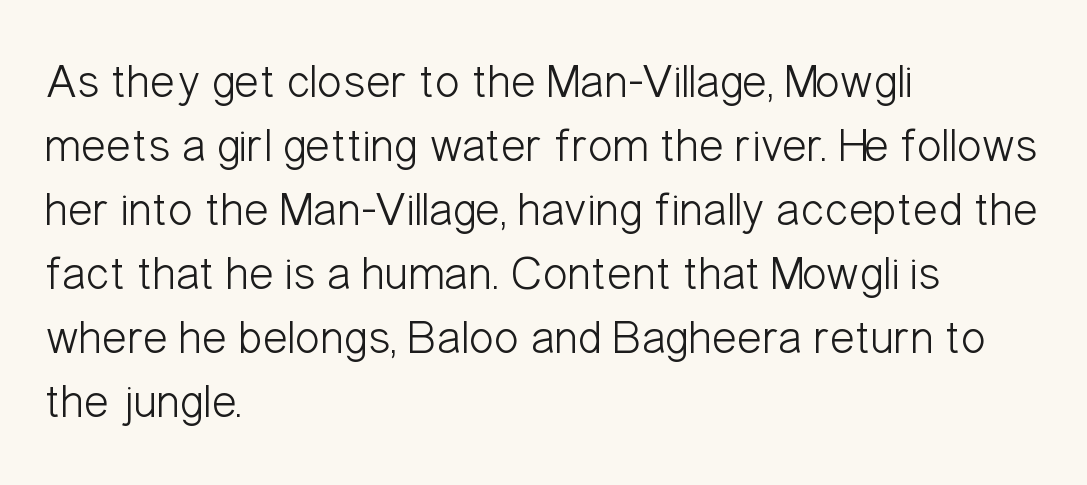
Descender tails drop into unmarked territory. Stroke terminals: plain, sans-serif. The typesetting does not lean heavy: it is not bold. Vertically, the passage feels balanced, rows spaced as you'd expect. Look at the tracking — it's just the regular setting, nothing added. Proportional: the letters do not fall into vertical columns.
